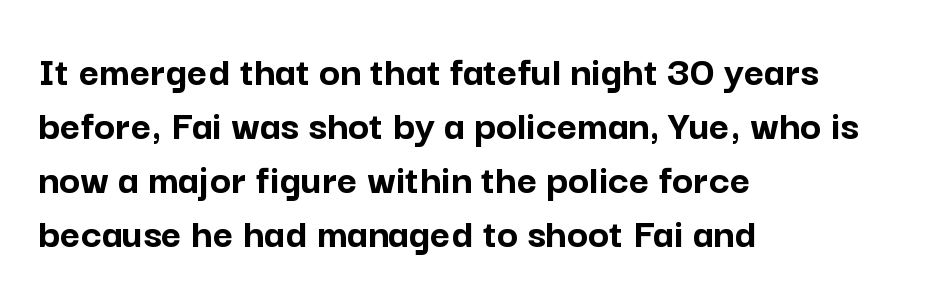
This sample uses an upright cut, with every glyph sitting square on the baseline. Weight: bold. Reading down the block, your eye returns to a fixed left position each line. Clear beneath every line of the passage. There is no visible air inserted between adjacent glyphs. Note the varied advance widths — an 'i' is clearly narrower than an 'm'.
